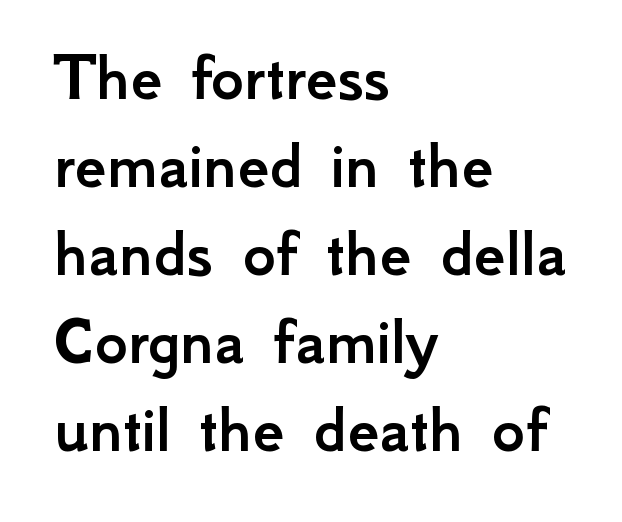
{"serif": "no", "italic": "no", "width": "normal", "stroke_contrast": "low", "x_height": "small", "monospaced": "no", "underline": "no", "align": "left", "line_spacing_ratio": 1.24, "letter_spacing": "normal", "letter_spacing_em": 0.0, "glyph_px": 71}
